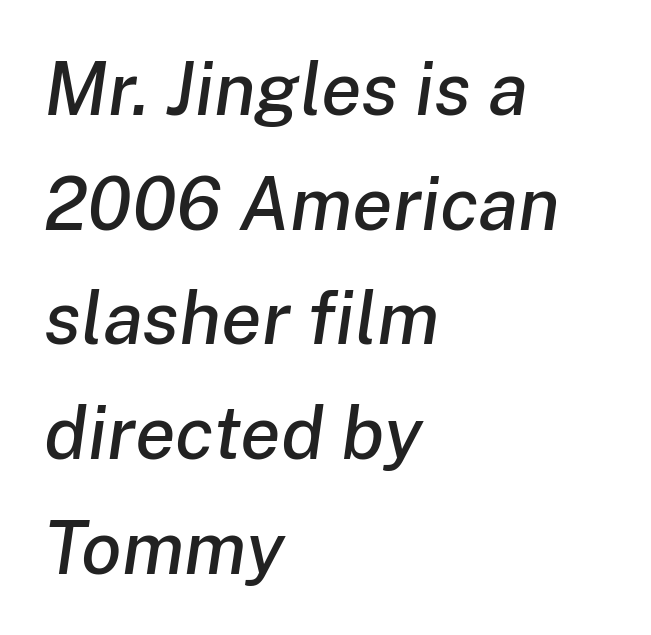
The image shows 74 px text type, italic (leaning right); set left-aligned, normal line spacing (1.55x), normal letter spacing, not underlined; low stroke contrast and a medium x-height.
